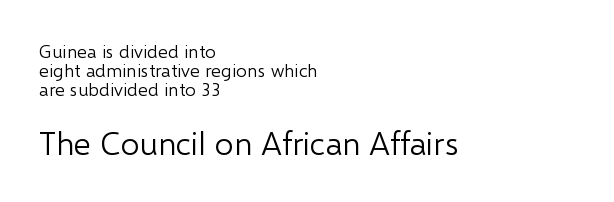
This rendering features lettering with no underline. Of the two passages, the one underneath uses the larger point size. The gaps between neighbouring characters are ordinary and unremarkable. This rendering uses left alignment, leaving the right contour irregular. No extra ink here — the face is not bold.
